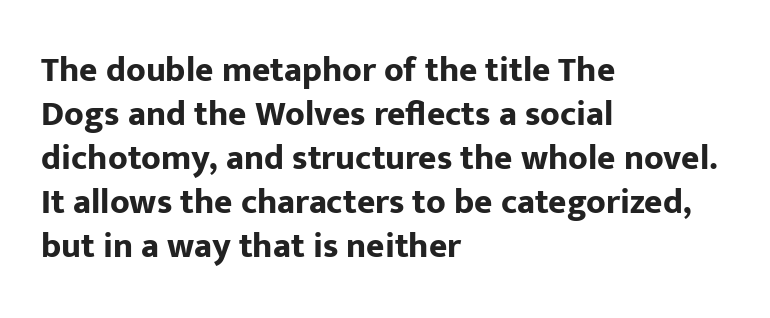
This sample uses plain, unmodified letter spacing. In terms of weight, the rendering is a true, heavy bold. Has an underline been added? It has not. Characters remain perfectly vertical along every line.
